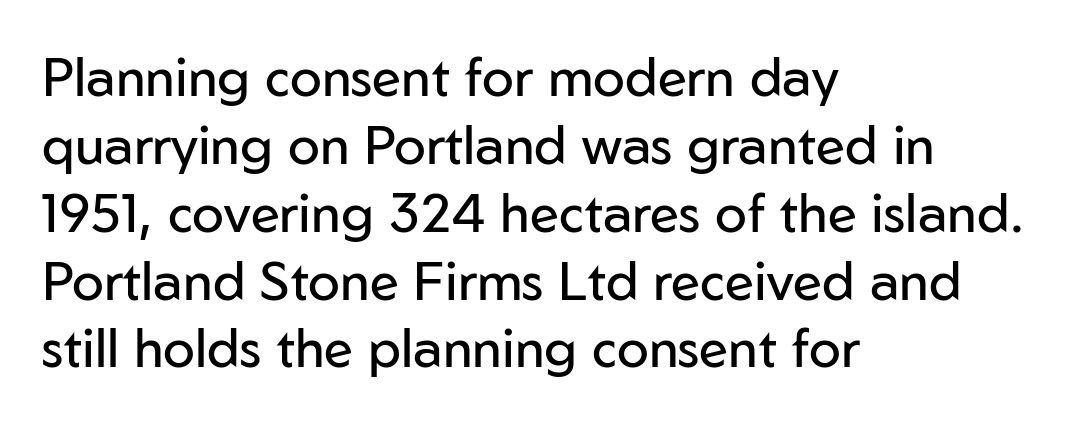
I'd call this a sans setting — the letters go barefoot. No extra ink here — the face is not bold. Tracking value appears to be zero — textbook default spacing. Upright lettering throughout. The glyphs are unaccompanied by any horizontal stroke below them. This sample is left-justified, so line endings fall wherever the words run out.
